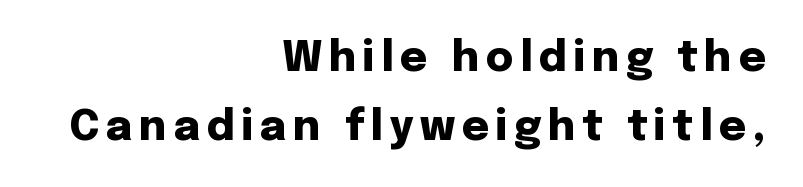
If you drew a line through each stem, it would be perfectly vertical. Font category for this specimen: sans-serif. Think of a printed novel: that variable character pitch is what you see here. In terms of weight, the rendering is a true, heavy bold. The zone under the glyphs is completely vacant.
